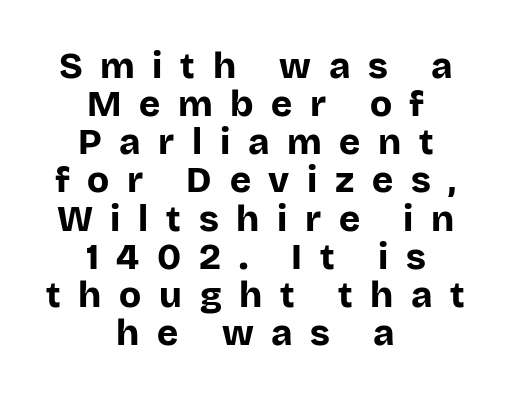
The image shows 36 px bold sans-serif type, upright; set centered, tight line spacing (1.06x), unusually wide letter spacing (+0.49 em), not underlined; low stroke contrast and a large x-height.
